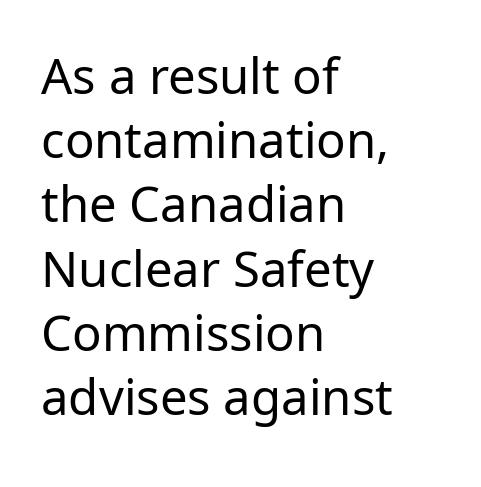
Q: Is the text bold? A: No.
Q: Is the text italic (slanted)? A: No, it is upright.
Q: Is the typeface a serif or a sans-serif typeface? A: Sans-serif.
Q: Is the text underlined? A: No.
Q: How is the paragraph aligned? A: Left-aligned.
Q: Is the spacing between letters normal or unusually wide? A: Normal.
Q: Is the spacing between lines tight, normal or loose? A: Normal.
Q: Width (condensed, normal, or wide)? A: Normal.
Q: Stroke contrast? A: Low.
Q: x-height? A: Medium.
Q: Monospaced? A: No.
